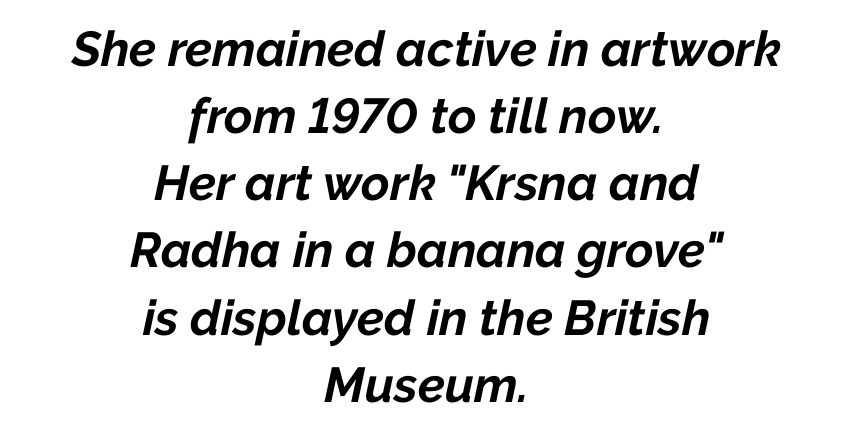
{"italic": "yes", "lean": "right", "slant_degrees": 12, "bold": "yes", "weight": "bold", "width": "normal", "stroke_contrast": "low", "x_height": "medium", "monospaced": "no", "underline": "no", "align": "center", "line_spacing": "normal", "line_spacing_ratio": 1.37, "letter_spacing": "normal", "letter_spacing_em": 0.0, "glyph_px": 49}
